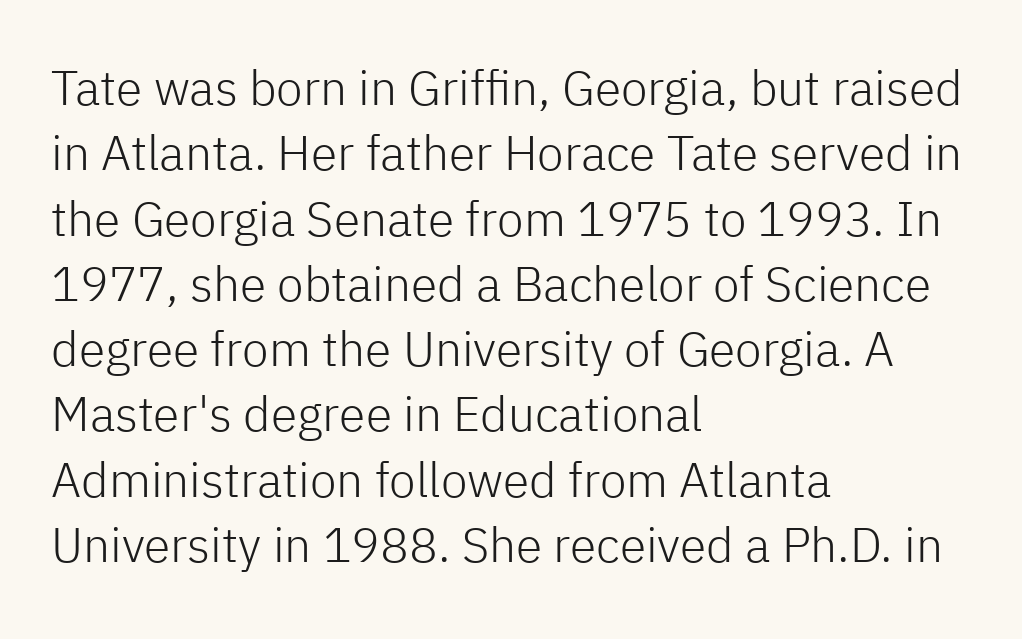
{"serif": "no", "italic": "no", "bold": "no", "weight": "light", "width": "normal", "stroke_contrast": "low", "x_height": "medium", "monospaced": "no", "underline": "no", "align": "left", "line_spacing": "normal", "line_spacing_ratio": 1.36, "letter_spacing": "normal", "letter_spacing_em": 0.0, "glyph_px": 48}
